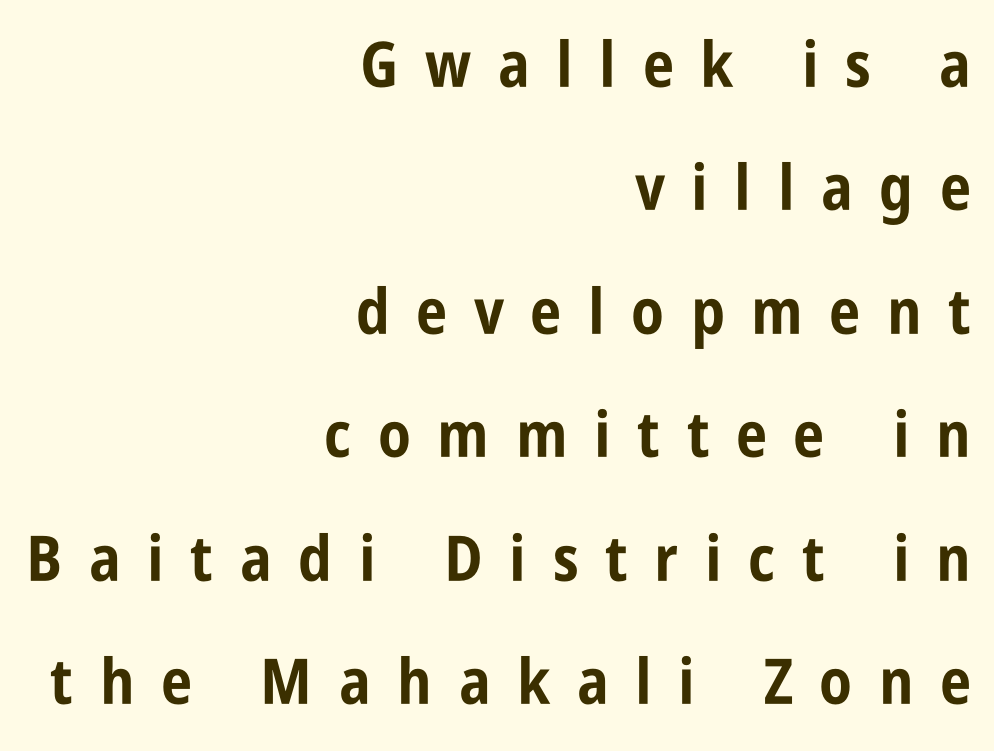
Between one letter and the next there's a generous, obvious gap. Spacing verdict: proportional, widths tailored to each character. Stroke thickness is high; the sample reads as a true bold. If you measured baseline to baseline, you'd find a long distance. The lettering holds an erect, upright posture throughout. A typesetter would label this face a sans.
